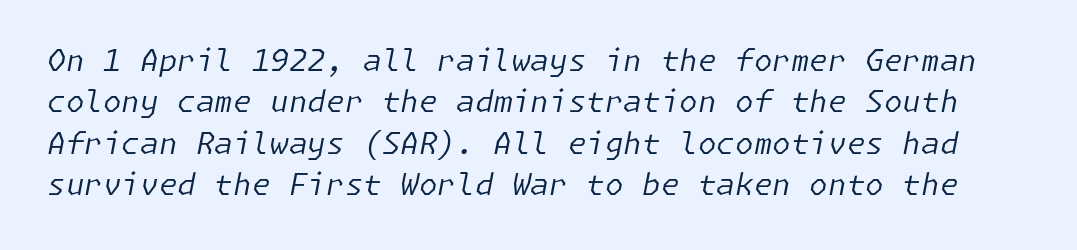
The image shows 30 px regular-weight type, italic (leaning right); set normal line spacing (1.38x), normal letter spacing, not underlined; low stroke contrast and a medium x-height.
